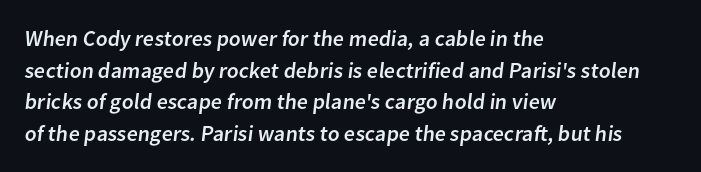
Typeset ragged right — the left edge is the straight one. In terms of letterspacing, this is plain default setting. Lines of text with bare space underneath. Horizontal bands of white between lines are of average thickness.
